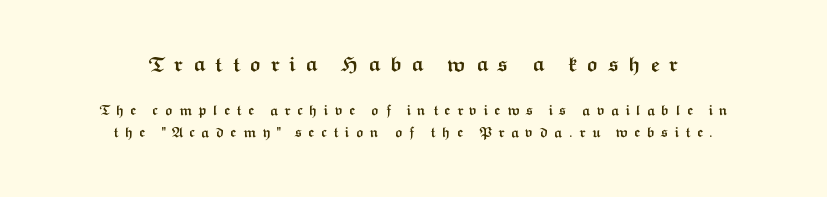
Honestly, the row spacing looks completely unremarkable. A student would notice the top passage is typeset larger than what follows. Line starts and ends both wander, symmetrically. Compared with typical body copy, the letter spacing here is much looser. This is heavy type, rendered in bold.
